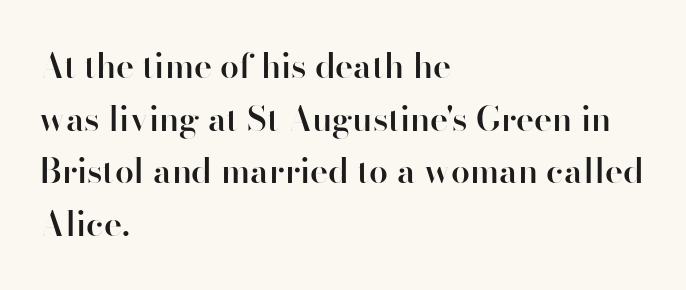
The image shows 34 px semibold sans-serif type, upright; set left-aligned, normal line spacing (1.55x), normal letter spacing, not underlined; high stroke contrast and a small x-height.
